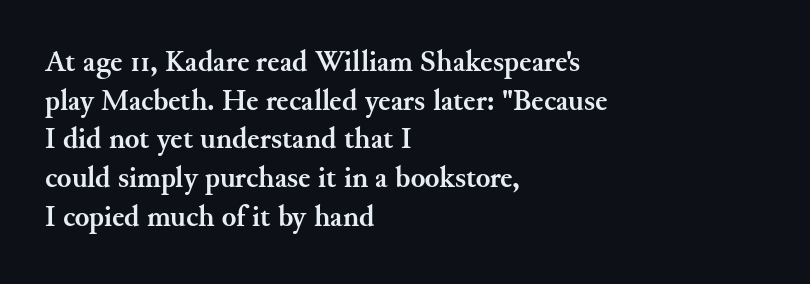
Q: Is the text bold? A: Yes.
Q: Is the text italic (slanted)? A: No, it is upright.
Q: Is the typeface a serif or a sans-serif typeface? A: Serif.
Q: Is the text underlined? A: No.
Q: How is the paragraph aligned? A: Left-aligned.
Q: Is the spacing between letters normal or unusually wide? A: Normal.
Q: Is the spacing between lines tight, normal or loose? A: Normal.
Q: Width (condensed, normal, or wide)? A: Normal.
Q: Stroke contrast? A: Medium.
Q: x-height? A: Small.
Q: Monospaced? A: No.
